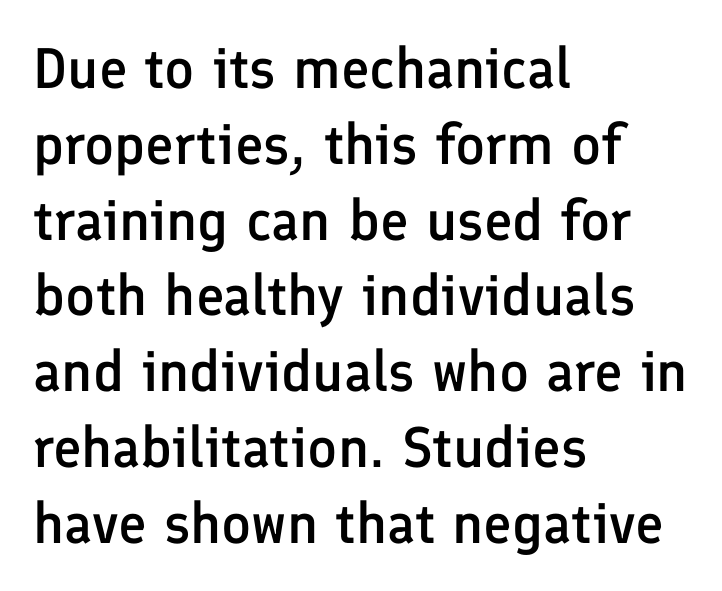
Q: Is the text bold? A: Semi-bold.
Q: Is the text italic (slanted)? A: No, it is upright.
Q: Is the typeface a serif or a sans-serif typeface? A: Sans-serif.
Q: Is the text underlined? A: No.
Q: How is the paragraph aligned? A: Left-aligned.
Q: Is the spacing between letters normal or unusually wide? A: Normal.
Q: Is the spacing between lines tight, normal or loose? A: Normal.
Q: Width (condensed, normal, or wide)? A: Normal.
Q: Stroke contrast? A: Low.
Q: x-height? A: Medium.
Q: Monospaced? A: No.
